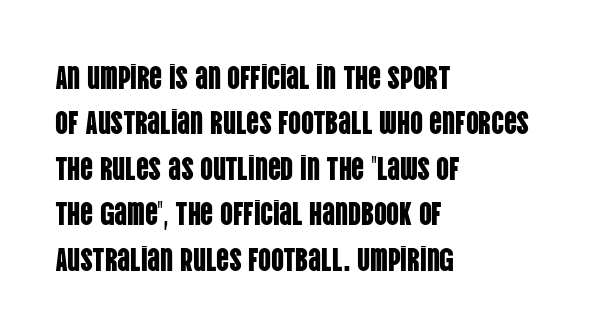
The image shows 32 px condensed sans-serif type, upright; set left-aligned, normal line spacing (1.42x), normal letter spacing, not underlined; low stroke contrast and a large x-height.
